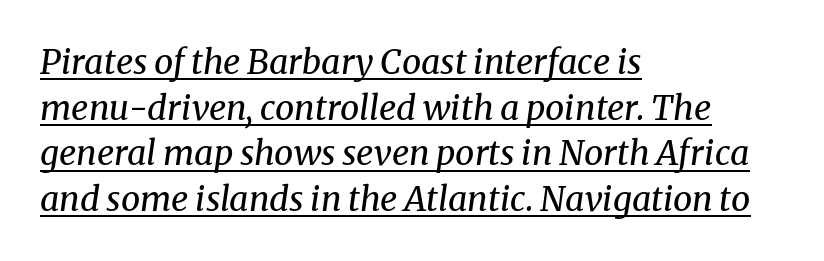
Reading down the block, your eye returns to a fixed left position each line. Does extra space separate the letters? No, they use regular spacing. Designer's note — italics engaged. The face looks like a standard text weight, possibly lighter. Like a heading marked for emphasis, these lines bear an underscore.
